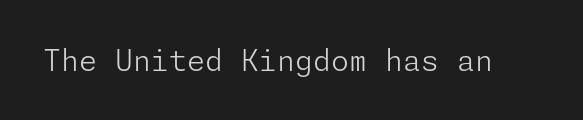
The image shows 29 px light sans-serif type, upright; set normal letter spacing, not underlined; low stroke contrast and a medium x-height.
